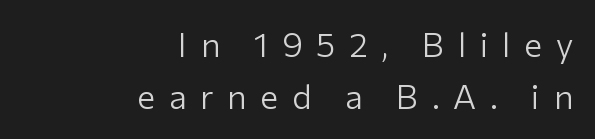
Q: Is the text bold? A: No.
Q: Is the text italic (slanted)? A: No, it is upright.
Q: Is the typeface a serif or a sans-serif typeface? A: Sans-serif.
Q: Is the text underlined? A: No.
Q: How is the paragraph aligned? A: Right-aligned.
Q: Is the spacing between letters normal or unusually wide? A: Unusually wide.
Q: Is the spacing between lines tight, normal or loose? A: Normal.
Q: Width (condensed, normal, or wide)? A: Normal.
Q: Stroke contrast? A: Low.
Q: x-height? A: Medium.
Q: Monospaced? A: No.
